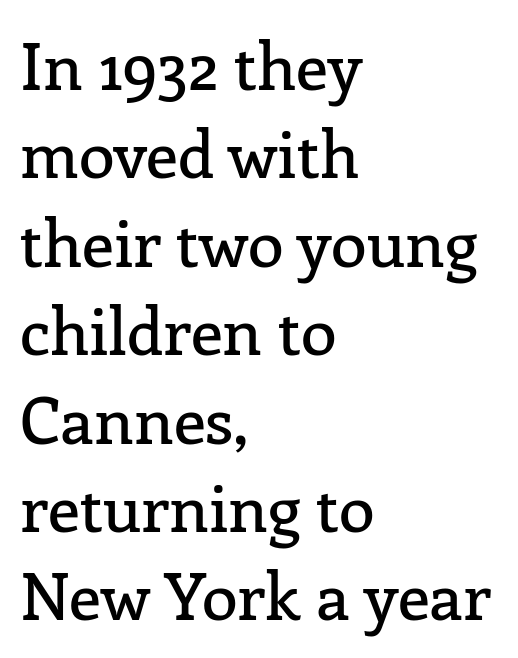
The image shows 65 px serif type, upright; set left-aligned, normal line spacing (1.36x), normal letter spacing, not underlined; low stroke contrast and a medium x-height.
